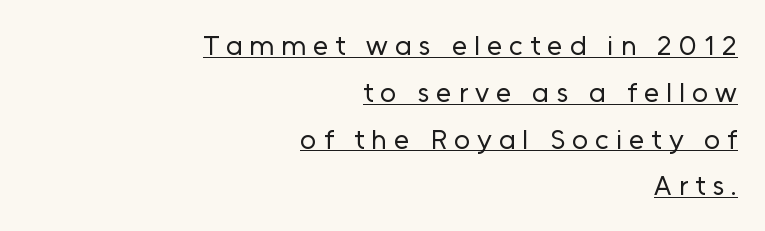
Q: Is the text bold? A: No.
Q: Is the text italic (slanted)? A: No, it is upright.
Q: Is the typeface a serif or a sans-serif typeface? A: Sans-serif.
Q: Is the text underlined? A: Yes.
Q: How is the paragraph aligned? A: Right-aligned.
Q: Is the spacing between letters normal or unusually wide? A: Unusually wide.
Q: Is the spacing between lines tight, normal or loose? A: Normal.
Q: Width (condensed, normal, or wide)? A: Normal.
Q: Stroke contrast? A: Low.
Q: x-height? A: Medium.
Q: Monospaced? A: No.
